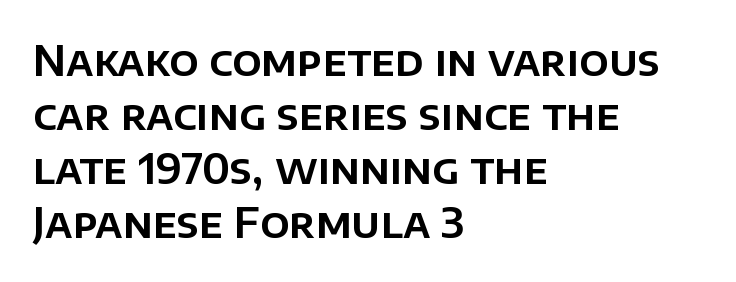
The image shows 41 px sans-serif type, upright; set left-aligned, normal line spacing (1.32x), normal letter spacing, not underlined; low stroke contrast and a large x-height.
